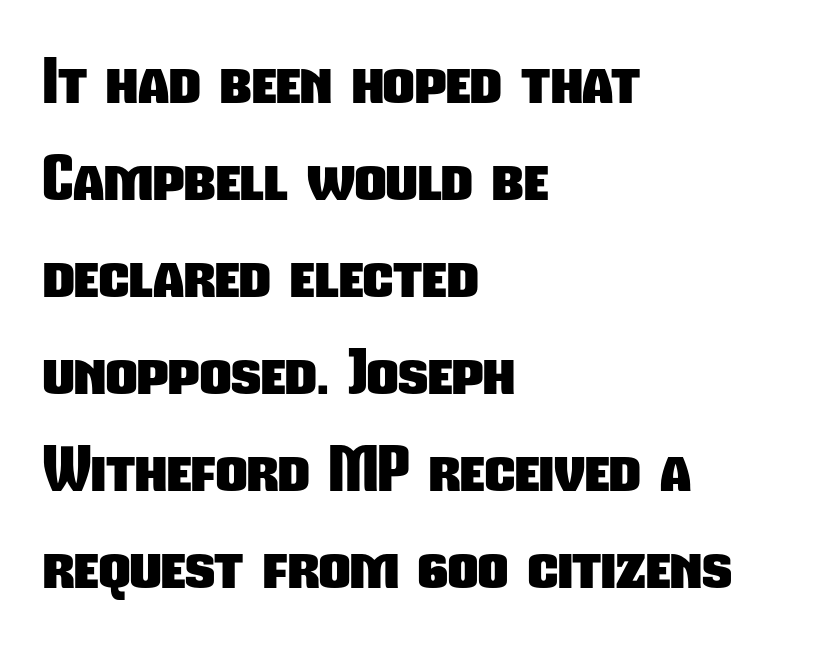
Typographic density is high because the face is bold. In terms of letterspacing, this is plain default setting. The rag falls on the right side of this text block. The characters display no serif detailing; their extremities are plain. Is there much room between lines? A standard amount, neither cramped nor airy. The glyphs are unaccompanied by any horizontal stroke below them.
